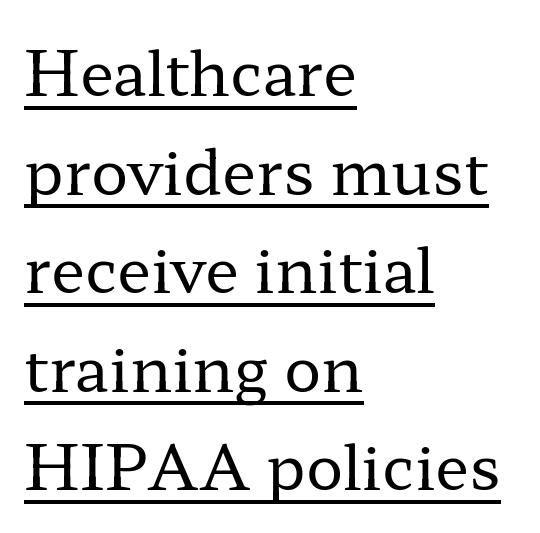
The image shows 62 px regular-weight, wide serif type, upright; set left-aligned, normal line spacing (1.59x), normal letter spacing, underlined; low stroke contrast and a medium x-height.
